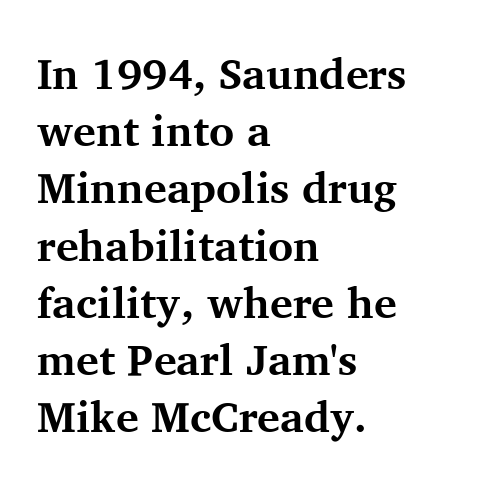
The image shows 43 px bold serif type, upright; set left-aligned, normal line spacing (1.33x), normal letter spacing, not underlined; medium stroke contrast and a medium x-height.
